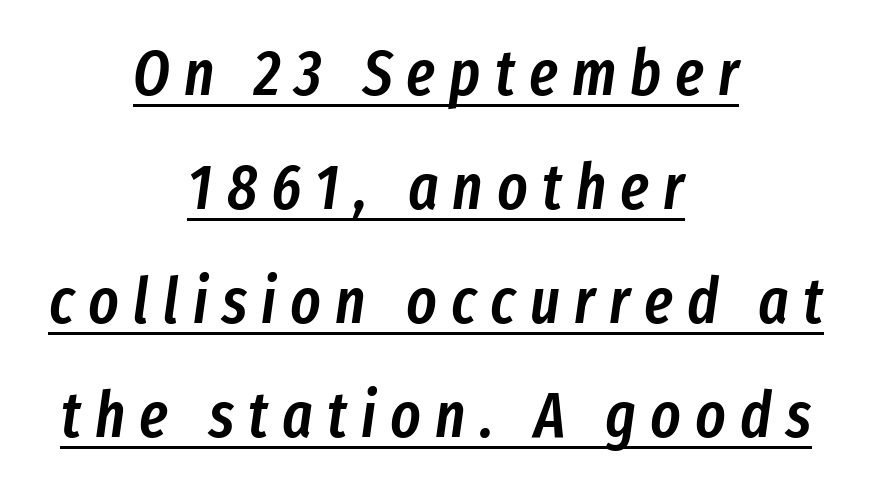
Looking at the ascenders, they clearly lean. The setting favours the middle, as headings and verse often do. Looks like regular typesetting: each glyph gets only the width it needs. You can see a thin bar hugging the bottom of the glyphs. The typesetting leans somewhat heavy: a semibold. Does extra space separate the letters? Yes, quite a lot of it.
